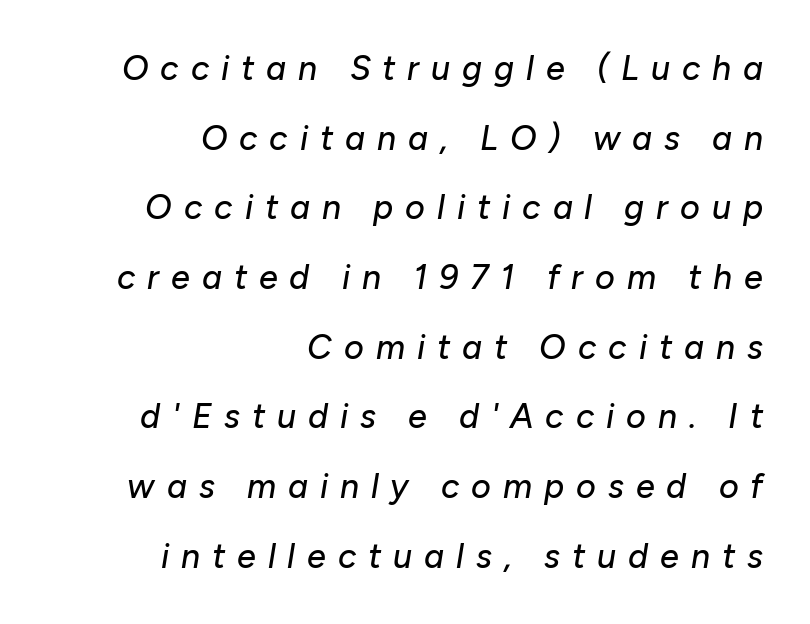
Underline: absent. Baseline-to-baseline distance is far greater than the letter height. Reading down the block, your eye finds every line finishing at a fixed right position. The face used here is proportionally spaced, like ordinary book or web type.
